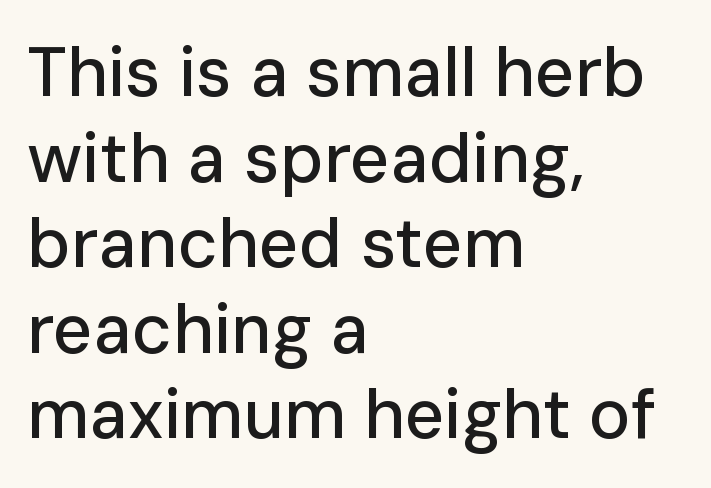
Spacing verdict: proportional, widths tailored to each character. The font family rendered here belongs to the sans-serif group. Leftover space on each line is placed entirely after the last word. Each word holds together tightly as a unit, with standard inter-letter gaps. No word sits above an underline. Notice how the stems are strictly vertical — no italics here.
